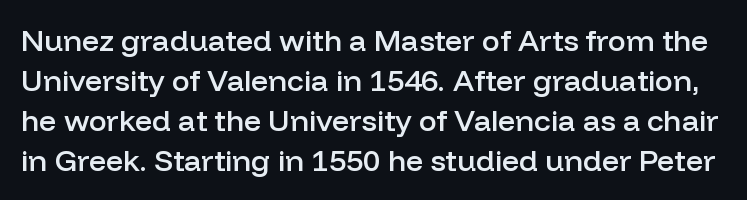
The image shows 30 px semibold sans-serif type, upright; set normal line spacing (1.33x), normal letter spacing, not underlined; low stroke contrast and a medium x-height.
